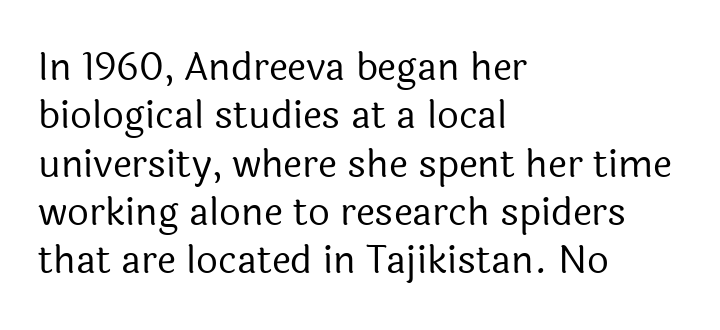
The text was rendered using a sans face with plain stroke endings. Only glyphs here, with clear space below each row. A typesetter would call this proportional, since set widths differ per character. It's the straight-up-and-down kind of type. Nobody touched the tracking dial on this one. Successive baselines arrive at the customary interval.
